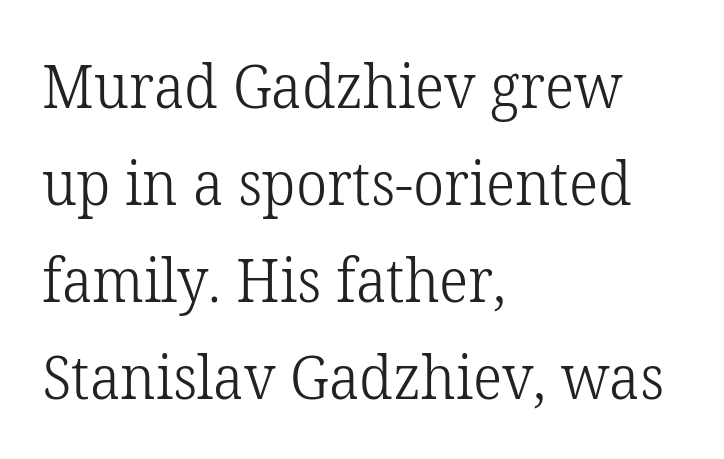
{"serif": "yes", "italic": "no", "bold": "no", "weight": "light", "width": "normal", "stroke_contrast": "low", "x_height": "medium", "monospaced": "no", "underline": "no", "align": "left", "line_spacing": "normal", "line_spacing_ratio": 1.59, "letter_spacing": "normal", "letter_spacing_em": 0.0, "glyph_px": 61}
